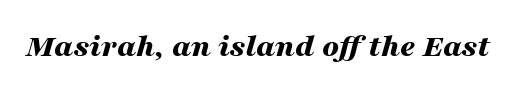
The specimen omits any rule beneath the text block's lines. The rendering applies a slant to the glyphs. Strong, thick strokes mark this as bold type. Honestly, the letter spacing is just normal — you wouldn't notice it. The letters advance in unequal steps, a hallmark of proportional type.
